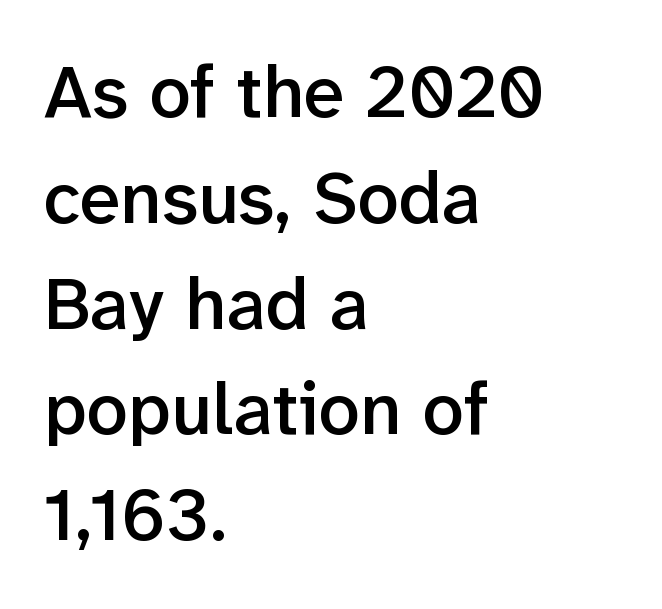
The image shows 74 px semibold sans-serif type, upright; set left-aligned, normal line spacing (1.43x), normal letter spacing, not underlined; low stroke contrast and a medium x-height.
